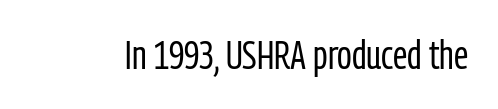
{"serif": "no", "italic": "no", "bold": "no", "weight": "regular", "width": "condensed", "stroke_contrast": "low", "x_height": "medium", "monospaced": "no", "underline": "no", "letter_spacing": "normal", "letter_spacing_em": 0.0, "glyph_px": 40}
